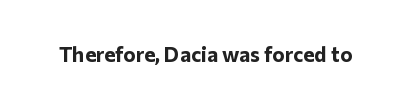
Q: Is the text bold? A: Yes.
Q: Is the text italic (slanted)? A: No, it is upright.
Q: Is the text underlined? A: No.
Q: Is the spacing between letters normal or unusually wide? A: Normal.
